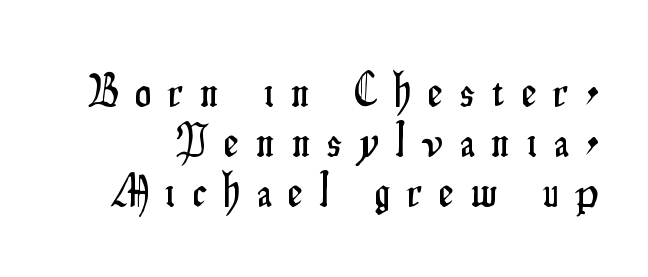
Whoever set this chose condensed vertical rhythm over breathing room. Nobody drew a line under any word here. Loose tracking; the words dissolve into strings of separated letters. A roman cut, with each character standing at attention. A sans-serif font was chosen for this passage. These lines are rendered in a variable-pitch font.
